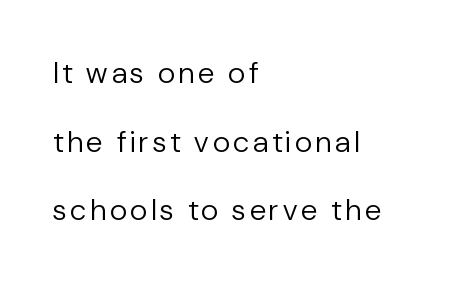
Q: Is the text bold? A: No.
Q: Is the text italic (slanted)? A: No, it is upright.
Q: Is the typeface a serif or a sans-serif typeface? A: Sans-serif.
Q: Is the text underlined? A: No.
Q: How is the paragraph aligned? A: Left-aligned.
Q: Is the spacing between lines tight, normal or loose? A: Loose.
Q: Width (condensed, normal, or wide)? A: Normal.
Q: Stroke contrast? A: Low.
Q: x-height? A: Medium.
Q: Monospaced? A: No.
